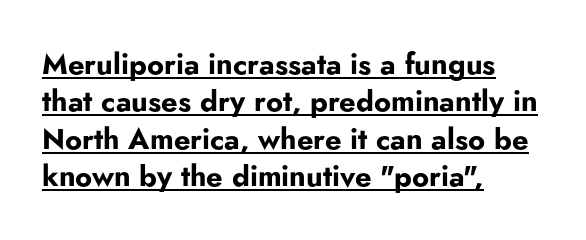
The image shows 29 px bold sans-serif type, upright; set left-aligned, normal line spacing (1.29x), normal letter spacing, underlined; low stroke contrast and a small x-height.
